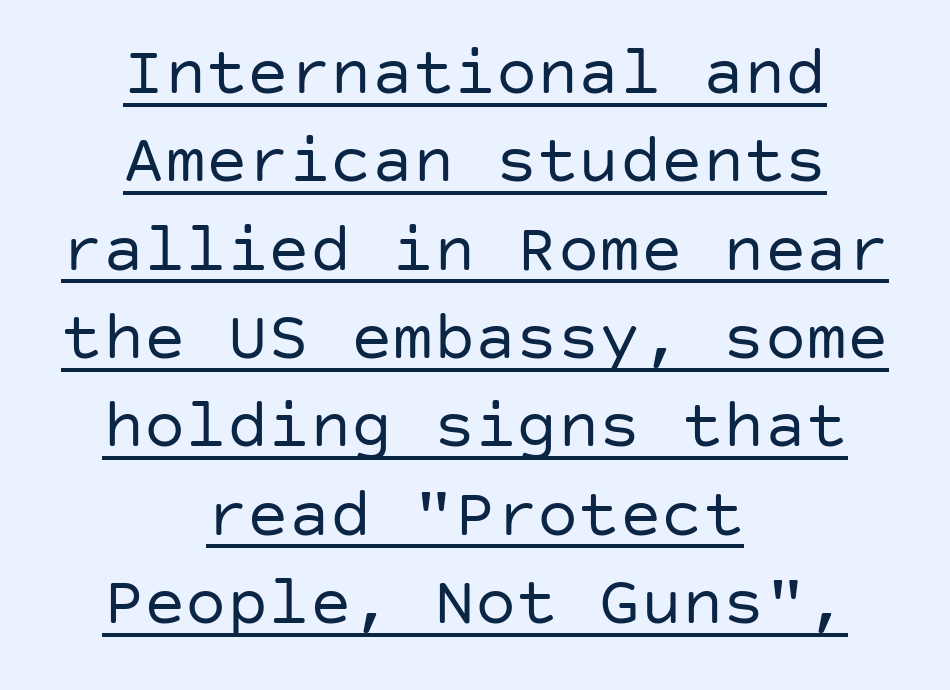
Q: Is the text bold? A: No.
Q: Is the text italic (slanted)? A: No, it is upright.
Q: Is the typeface a serif or a sans-serif typeface? A: Sans-serif.
Q: Is the text underlined? A: Yes.
Q: How is the paragraph aligned? A: Centered.
Q: Is the spacing between letters normal or unusually wide? A: Normal.
Q: Is the spacing between lines tight, normal or loose? A: Normal.
Q: Width (condensed, normal, or wide)? A: Normal.
Q: Stroke contrast? A: Low.
Q: x-height? A: Large.
